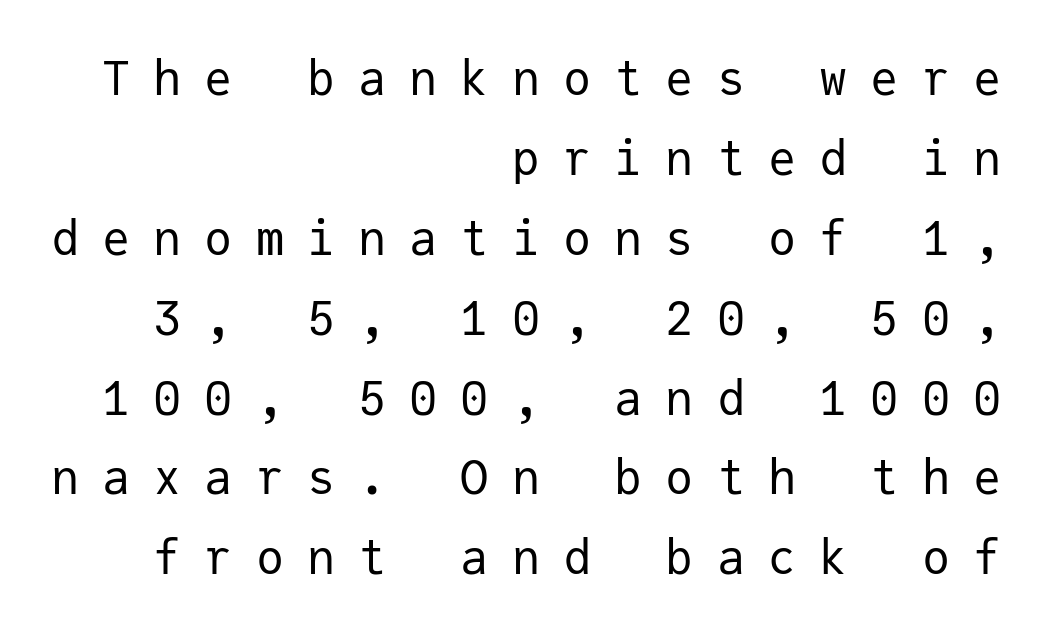
Q: Is the text bold? A: No.
Q: Is the text italic (slanted)? A: No, it is upright.
Q: Is the typeface a serif or a sans-serif typeface? A: Sans-serif.
Q: Is the text underlined? A: No.
Q: How is the paragraph aligned? A: Right-aligned.
Q: Is the spacing between letters normal or unusually wide? A: Unusually wide.
Q: Is the spacing between lines tight, normal or loose? A: Normal.
Q: Width (condensed, normal, or wide)? A: Normal.
Q: Stroke contrast? A: Low.
Q: x-height? A: Medium.
Q: Monospaced? A: Yes.
